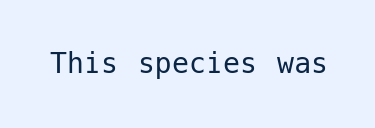
The image shows 34 px regular-weight sans-serif type, upright; set normal letter spacing, not underlined; low stroke contrast and a medium x-height.
